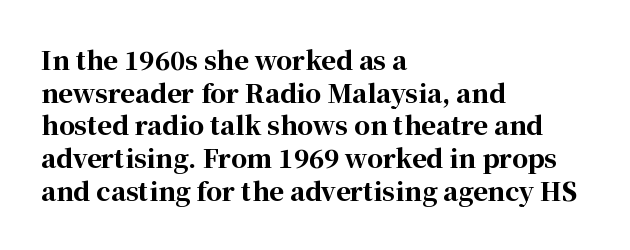
The image shows 25 px bold type, upright; set left-aligned, normal line spacing (1.31x), normal letter spacing, not underlined.
